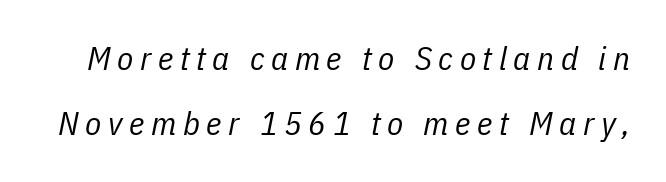
Q: Is the text bold? A: No.
Q: Is the text italic (slanted)? A: Yes, it leans right by about 11 degrees.
Q: Is the text underlined? A: No.
Q: Is the spacing between letters normal or unusually wide? A: Unusually wide.
Q: Is the spacing between lines tight, normal or loose? A: Loose.
Q: Width (condensed, normal, or wide)? A: Condensed.
Q: Stroke contrast? A: Low.
Q: x-height? A: Medium.
Q: Monospaced? A: No.
